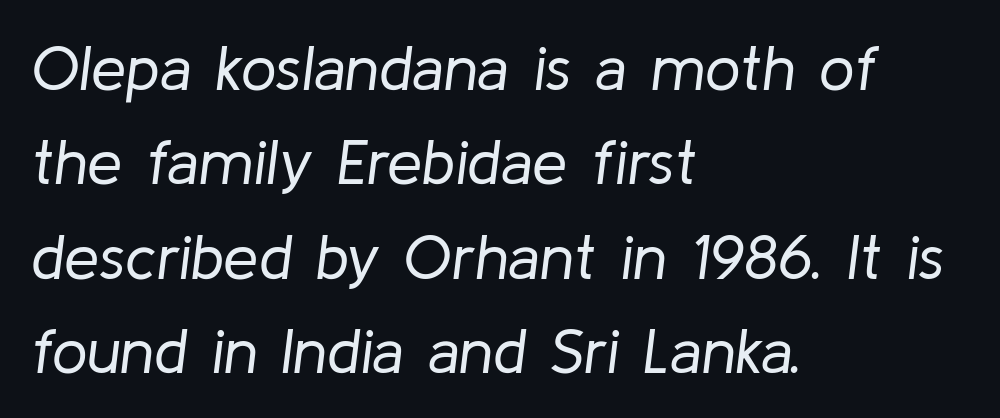
The image shows 63 px regular-weight type, italic (leaning right); set left-aligned, normal line spacing (1.5x), normal letter spacing, not underlined; low stroke contrast and a medium x-height.
